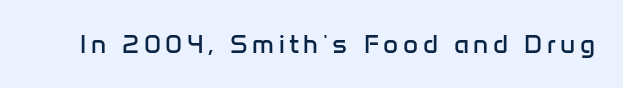
The image shows 26 px text type, upright; set not underlined.
